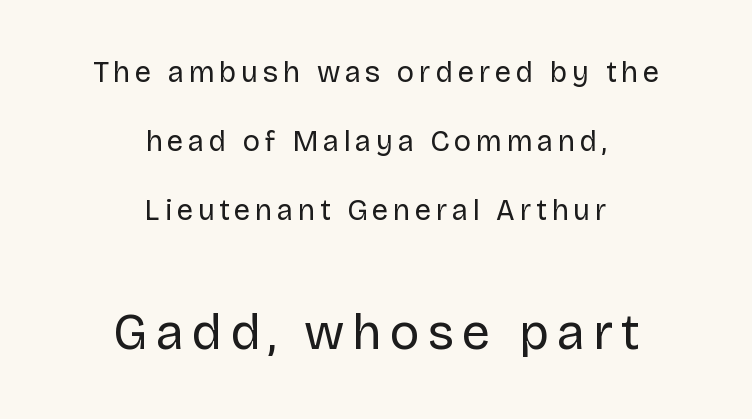
{"serif": "no", "italic": "no", "bold": "no", "weight": "regular", "width": "normal", "stroke_contrast": "low", "x_height": "large", "monospaced": "no", "underline": "no", "align": "center", "line_spacing": "loose", "line_spacing_ratio": 2.38, "larger_block": "second", "size_ratio": 1.72, "glyph_px": 50}
